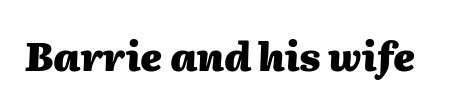
Here the designer chose a conventional face with non-uniform glyph widths. Heavy-handed strokes throughout: this text is bold. Slanted lettering throughout. What stands out about the letter spacing? Nothing — it is the standard amount.
